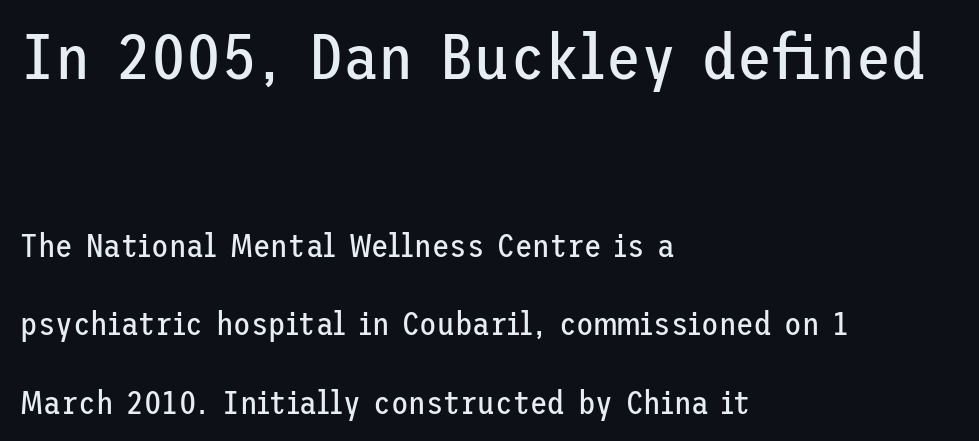
Q: Is the text bold? A: No.
Q: Is the text italic (slanted)? A: No, it is upright.
Q: Is the typeface a serif or a sans-serif typeface? A: Sans-serif.
Q: Is the text underlined? A: No.
Q: How is the paragraph aligned? A: Left-aligned.
Q: Is the spacing between letters normal or unusually wide? A: Normal.
Q: Is the spacing between lines tight, normal or loose? A: Loose.
Q: Which block of text is set in a larger size, the first (top) or the second (bottom)? A: The first (top) one.
Q: Width (condensed, normal, or wide)? A: Normal.
Q: Stroke contrast? A: Low.
Q: x-height? A: Medium.
